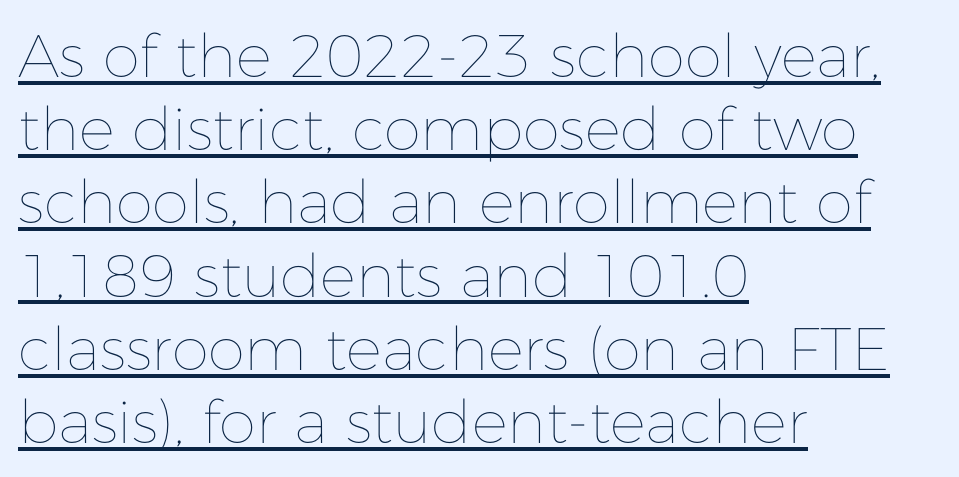
The image shows 60 px thin type, upright; set left-aligned, line spacing 1.22x, normal letter spacing, underlined; low stroke contrast and a medium x-height.
